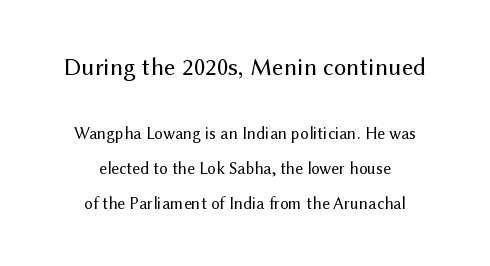
{"italic": "no", "bold": "no", "underline": "no", "align": "center", "line_spacing": "loose", "line_spacing_ratio": 2.05, "letter_spacing": "normal", "letter_spacing_em": 0.0, "larger_block": "first", "size_ratio": 1.47, "glyph_px": 25}
